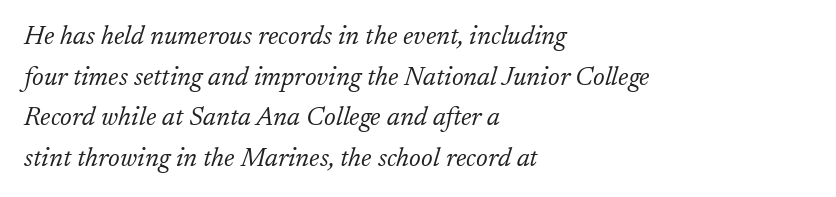
Posture: slanted. This block has exactly the height ordinary leading produces. Where is the straight margin? On the left. The face looks like a standard text weight, possibly lighter. Each row of text sits above clean, open space.
